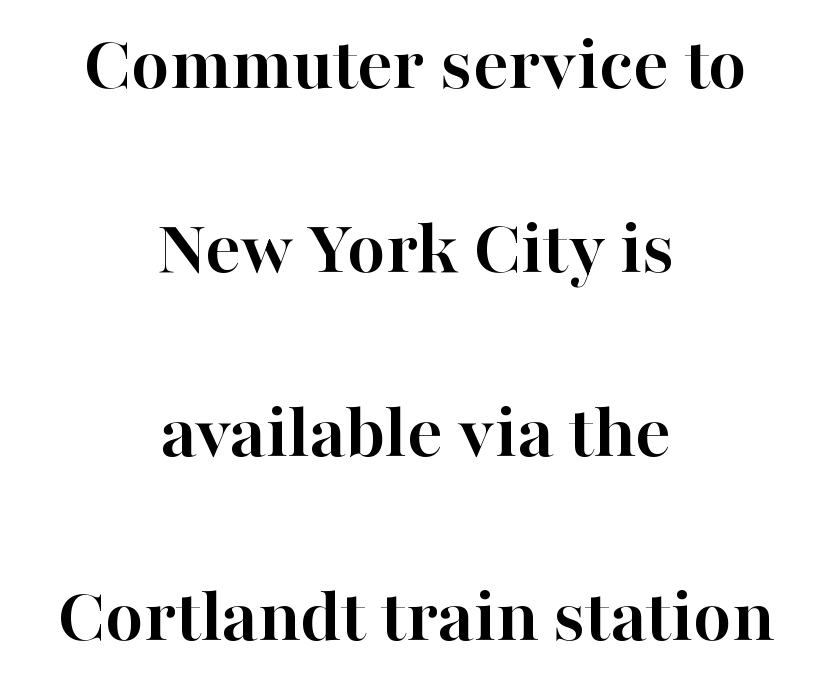
These lines were composed using upright roman letters. The face used here is seriffed, in the tradition of book romans. The space directly below the letters is spotless. A typesetter would call this proportional, since set widths differ per character. Layout note: lines centered. The leading is generous, giving the passage an open texture.
